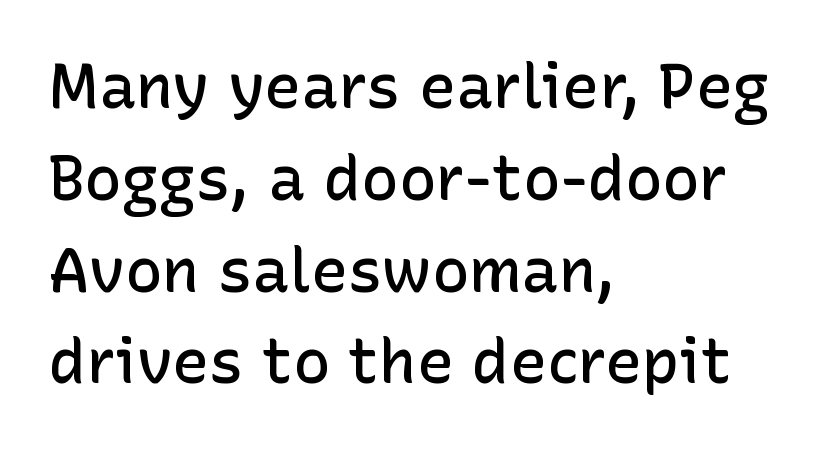
Character widths vary here, with narrow letters taking less room than wide ones. The type sits square on the baseline with zero lean. Whoever set this chose a conventional vertical rhythm. All the whitespace from short lines collects on the right. Slightly chunky letters — semibold, I'd say, not full bold. In terms of letterform style, serifs are entirely absent.
